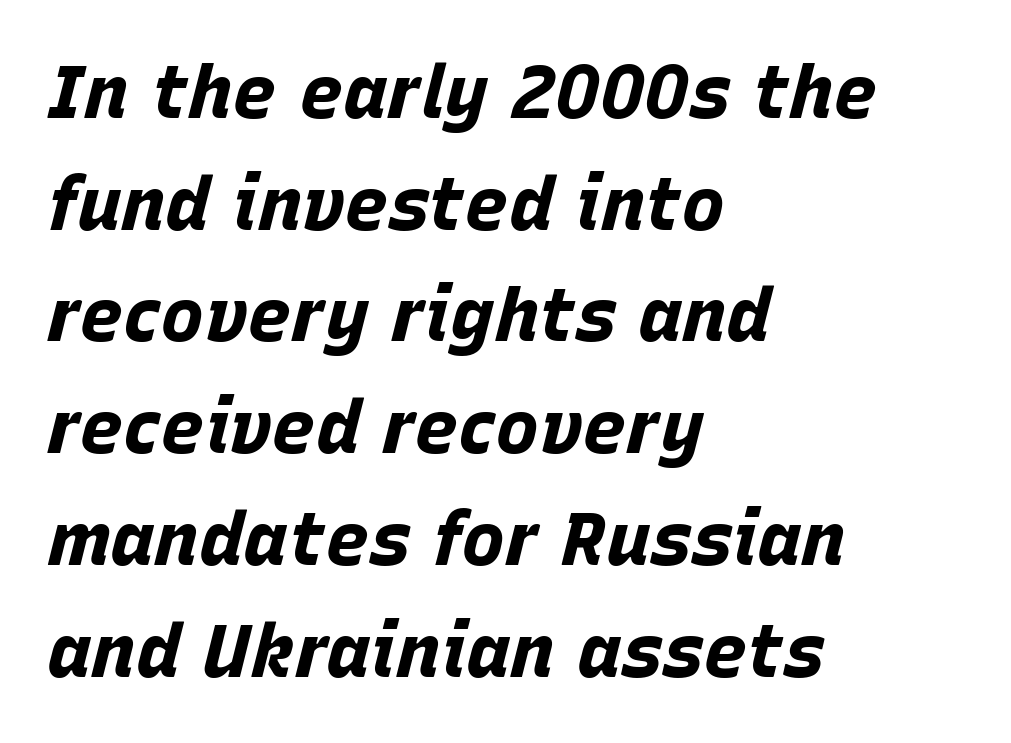
The image shows 74 px bold type, italic (leaning right); set left-aligned, normal line spacing (1.51x), normal letter spacing, not underlined; low stroke contrast and a large x-height.
